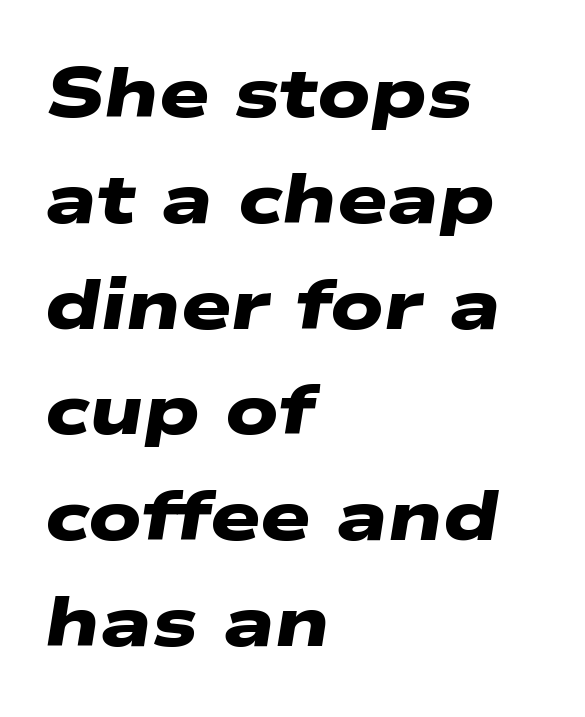
The vertical gap from one line to the next is medium. These lines stack with their left ends in a neat column. What stands out about the letter spacing? Nothing — it is the standard amount. Check the space under the baseline: it is left empty.
